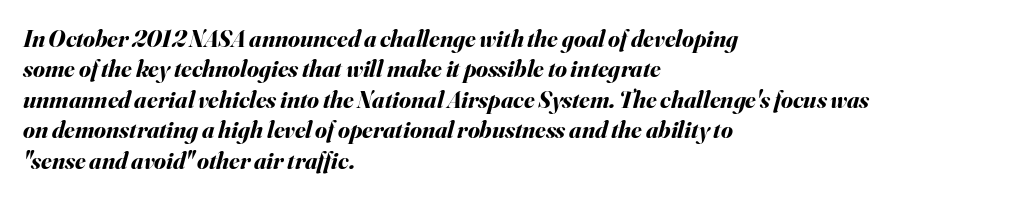
The image shows 24 px bold type, italic (leaning right); set left-aligned, normal line spacing (1.27x), normal letter spacing, not underlined.
